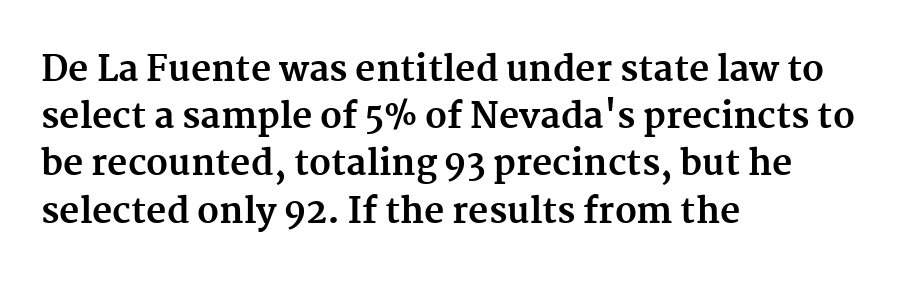
Compared with typical paragraphs, the rows here are spaced about the same. Words appear dense and cohesive because spacing is normal. Anything drawn beneath the words? Only blank space. This rendering employs a face with finishing strokes, i.e., a serif.
